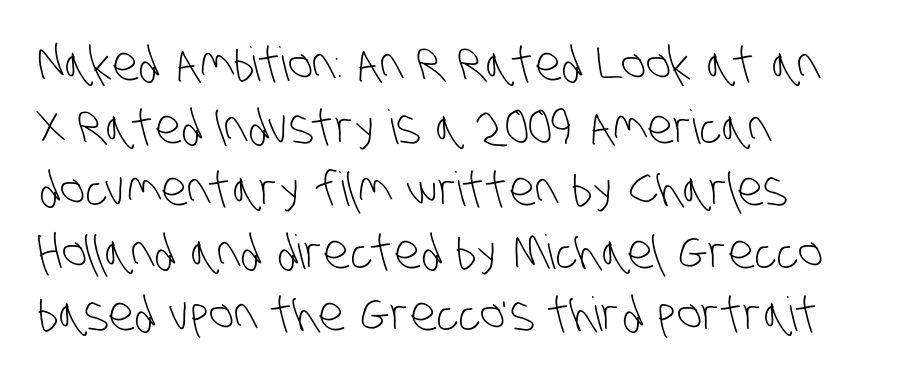
Q: Is the text bold? A: No.
Q: Is the typeface a serif or a sans-serif typeface? A: Sans-serif.
Q: Is the text underlined? A: No.
Q: How is the paragraph aligned? A: Left-aligned.
Q: Is the spacing between letters normal or unusually wide? A: Normal.
Q: Is the spacing between lines tight, normal or loose? A: Normal.
Q: Width (condensed, normal, or wide)? A: Condensed.
Q: Stroke contrast? A: Low.
Q: x-height? A: Large.
Q: Monospaced? A: No.
